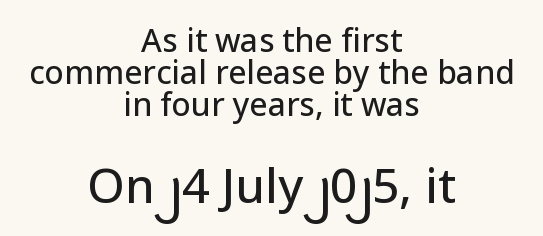
A sans-serif font was chosen for this passage. Honestly, there is no underline to notice here at all. Leftover space on each line is divided equally before and after the words. Compare the two chunks: the lower has the greater cap height. Each word holds together tightly as a unit, with standard inter-letter gaps.
